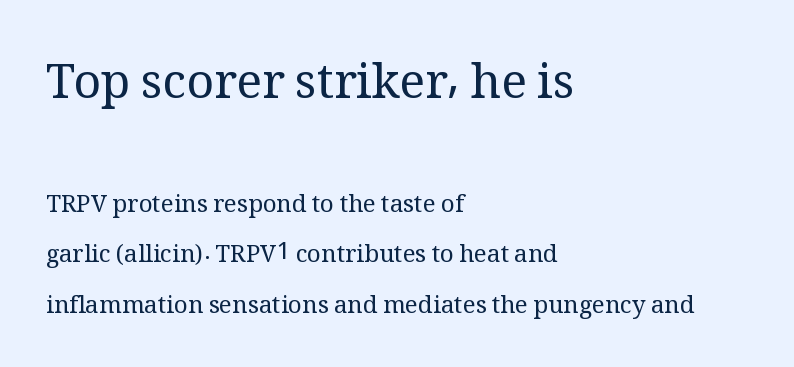
The face used here is proportionally spaced, like ordinary book or web type. To sum up the face: it has serifs. Posture: straight, roman, zero tilt. The line texture is even and compact thanks to regular tracking. Typesetter's note — upper block bumped up in size, lower block left smaller. Caption: multi-line text, flush left, ragged right.
